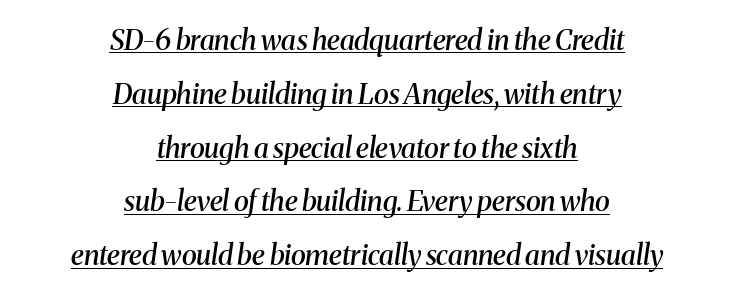
The image shows 28 px semibold serif type, italic (leaning right); set centered, loose line spacing (1.92x), normal letter spacing, underlined; medium stroke contrast and a medium x-height.
